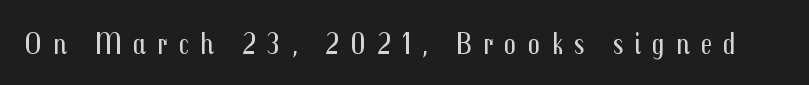
The typesetting does not lean heavy: it is not bold. Unlike italic type, these characters show no tilt at all. Descenders are the only things crossing below the line. The tracking reads as deliberately expanded to a designer's eye.
